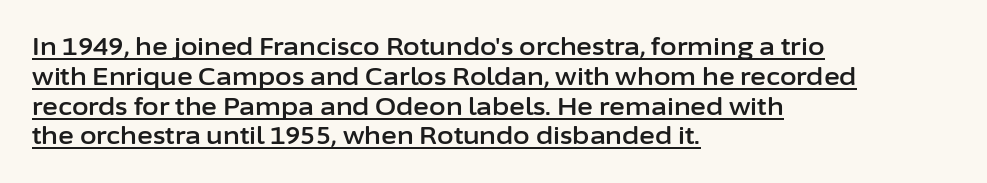
Q: Is the text italic (slanted)? A: No, it is upright.
Q: Is the text underlined? A: Yes.
Q: How is the paragraph aligned? A: Left-aligned.
Q: Is the spacing between letters normal or unusually wide? A: Normal.
